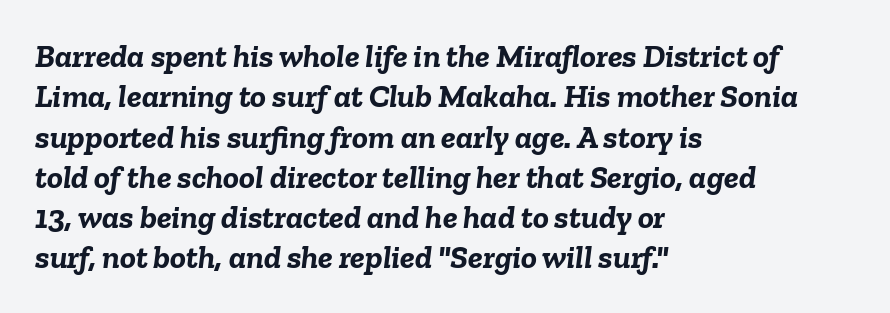
The image shows 33 px semibold type, italic (leaning right); set left-aligned, line spacing 1.22x, normal letter spacing, not underlined; low stroke contrast and a medium x-height.
